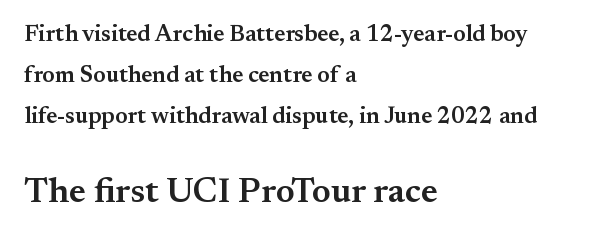
The image shows 35 px semibold serif type, upright; set left-aligned, line spacing 1.79x, normal letter spacing, not underlined; the second (bottom) block is 1.52x larger; medium stroke contrast and a small x-height.
